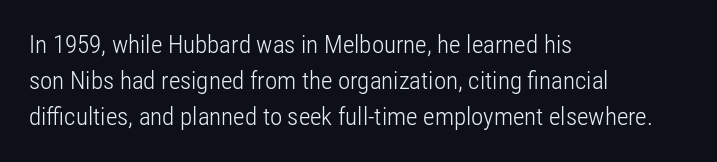
{"italic": "no", "bold": "no", "underline": "no", "align": "left", "line_spacing": "normal", "line_spacing_ratio": 1.45, "letter_spacing": "normal", "letter_spacing_em": 0.0, "glyph_px": 25}
